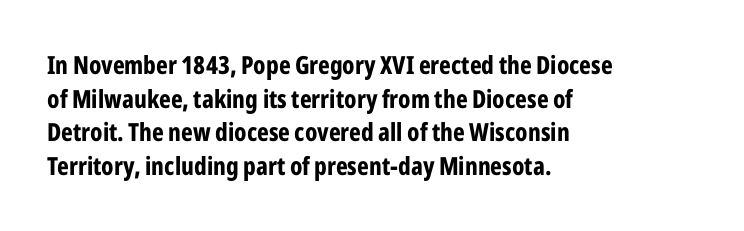
Q: Is the text bold? A: Yes.
Q: Is the text italic (slanted)? A: No, it is upright.
Q: Is the text underlined? A: No.
Q: How is the paragraph aligned? A: Left-aligned.
Q: Is the spacing between letters normal or unusually wide? A: Normal.
Q: Is the spacing between lines tight, normal or loose? A: Normal.
